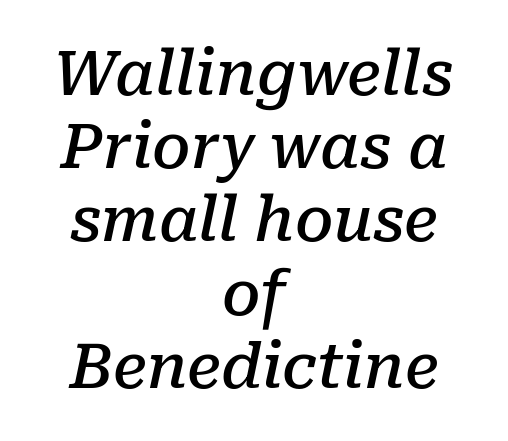
The image shows 61 px semibold serif type, italic (leaning right); set centered, line spacing 1.2x, normal letter spacing, not underlined; low stroke contrast and a medium x-height.
